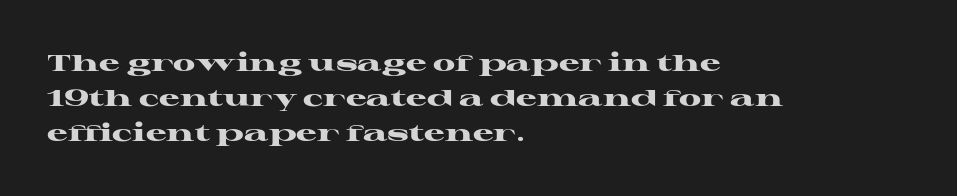
Q: Is the text bold? A: Yes.
Q: Is the text italic (slanted)? A: No, it is upright.
Q: Is the text underlined? A: No.
Q: How is the paragraph aligned? A: Left-aligned.
Q: Is the spacing between letters normal or unusually wide? A: Normal.
Q: Is the spacing between lines tight, normal or loose? A: Normal.
